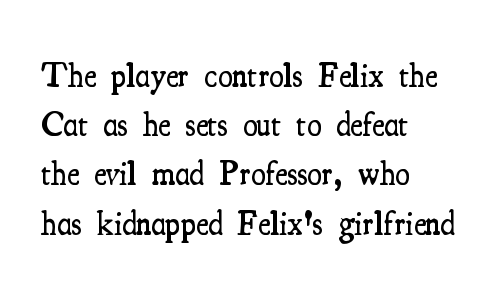
{"serif": "yes", "italic": "no", "bold": "semi", "weight": "semibold", "width": "condensed", "stroke_contrast": "medium", "x_height": "small", "monospaced": "no", "underline": "no", "align": "left", "line_spacing": "normal", "line_spacing_ratio": 1.49, "letter_spacing": "normal", "letter_spacing_em": 0.0, "glyph_px": 33}
